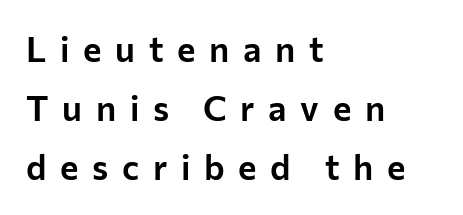
The image shows 35 px sans-serif type, upright; set left-aligned, normal line spacing (1.69x), unusually wide letter spacing (+0.39 em), not underlined; low stroke contrast and a medium x-height.
